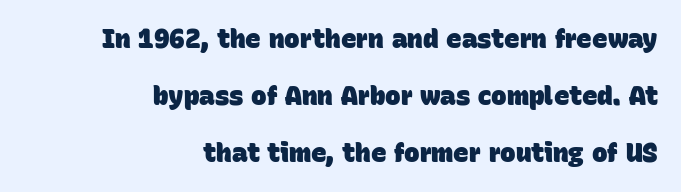
The image shows 26 px bold type; set right-aligned, loose line spacing (2.19x), normal letter spacing, not underlined.
